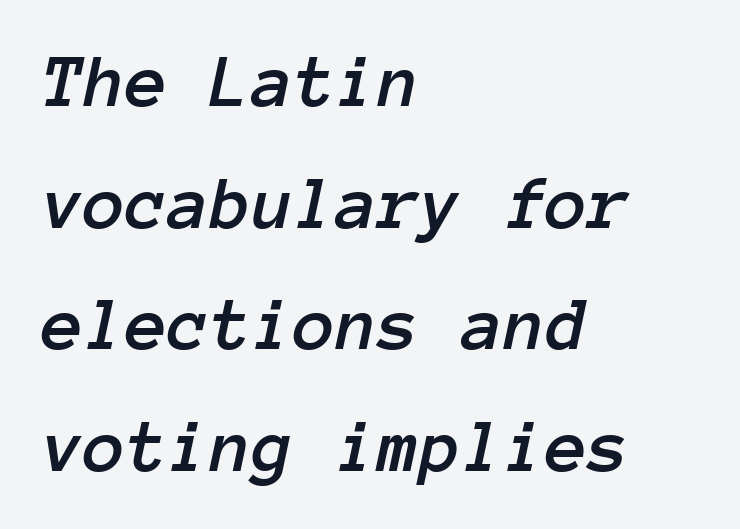
{"italic": "yes", "lean": "right", "slant_degrees": 12, "width": "normal", "stroke_contrast": "low", "x_height": "medium", "monospaced": "yes", "underline": "no", "align": "left", "line_spacing": "normal", "line_spacing_ratio": 1.58, "letter_spacing": "normal", "letter_spacing_em": 0.0, "glyph_px": 77}
